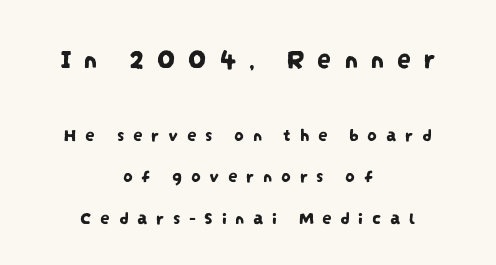
{"serif": "no", "width": "condensed", "stroke_contrast": "low", "x_height": "large", "monospaced": "no", "underline": "no", "align": "center", "line_spacing": "loose", "line_spacing_ratio": 2.17, "letter_spacing": "wide", "letter_spacing_em": 0.45, "larger_block": "first", "size_ratio": 1.47, "glyph_px": 28}
